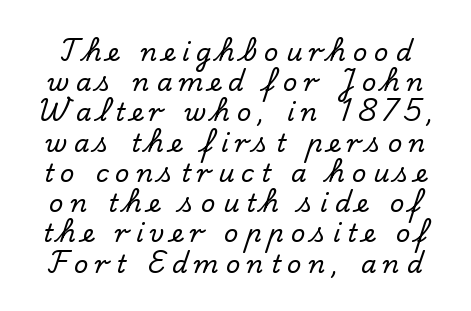
Q: Is the text italic (slanted)? A: Yes.
Q: Is the text underlined? A: No.
Q: Is the spacing between letters normal or unusually wide? A: Unusually wide.
